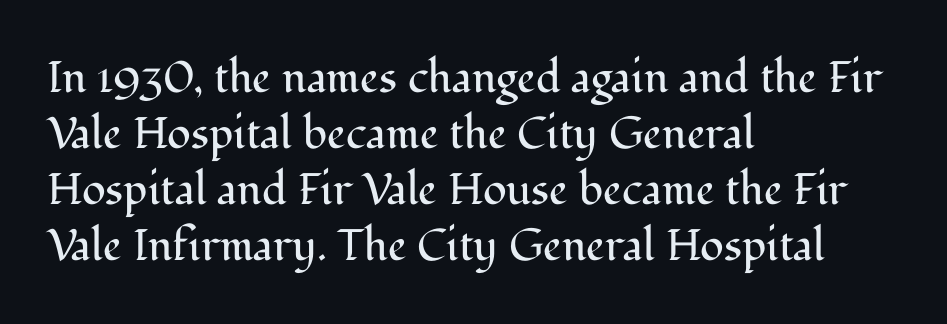
Q: Is the text bold? A: No.
Q: Is the text italic (slanted)? A: No, it is upright.
Q: Is the typeface a serif or a sans-serif typeface? A: Serif.
Q: Is the text underlined? A: No.
Q: How is the paragraph aligned? A: Left-aligned.
Q: Is the spacing between letters normal or unusually wide? A: Normal.
Q: Is the spacing between lines tight, normal or loose? A: Normal.
Q: Width (condensed, normal, or wide)? A: Normal.
Q: Stroke contrast? A: Medium.
Q: x-height? A: Medium.
Q: Monospaced? A: No.
